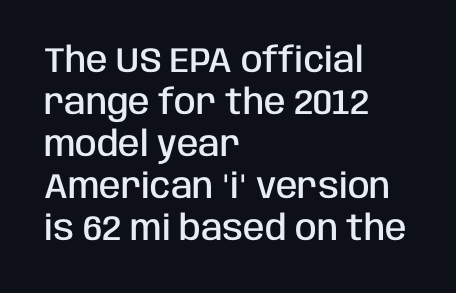
{"serif": "no", "italic": "no", "bold": "semi", "weight": "semibold", "width": "condensed", "stroke_contrast": "low", "x_height": "large", "monospaced": "no", "underline": "no", "align": "left", "line_spacing_ratio": 1.2, "letter_spacing": "normal", "letter_spacing_em": 0.0, "glyph_px": 35}
